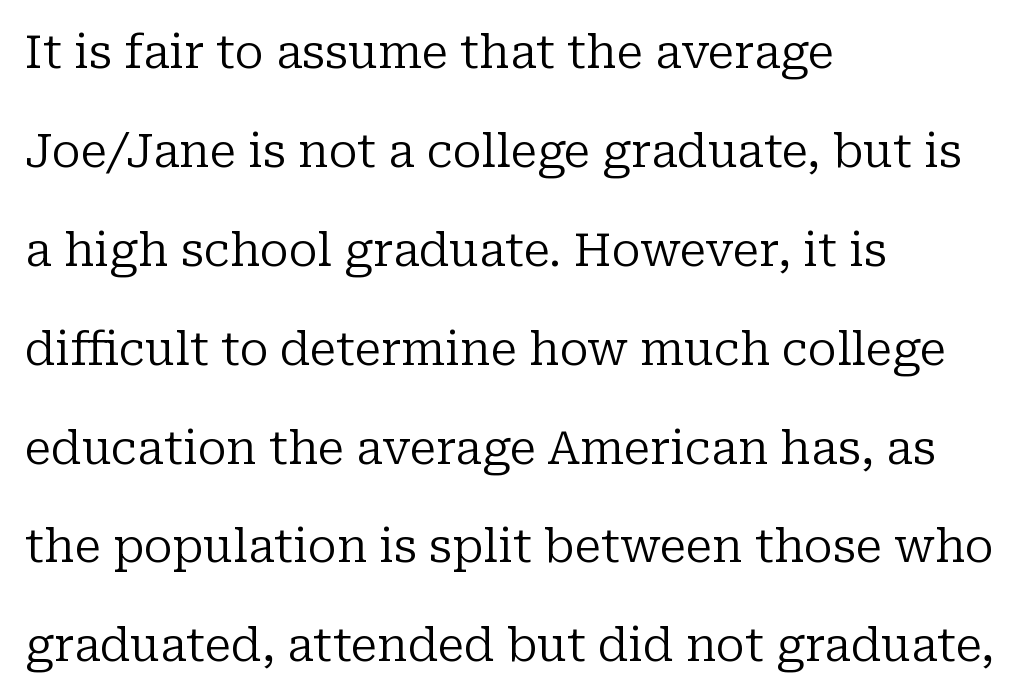
Q: Is the text bold? A: No.
Q: Is the text italic (slanted)? A: No, it is upright.
Q: Is the typeface a serif or a sans-serif typeface? A: Serif.
Q: Is the text underlined? A: No.
Q: How is the paragraph aligned? A: Left-aligned.
Q: Is the spacing between letters normal or unusually wide? A: Normal.
Q: Is the spacing between lines tight, normal or loose? A: Loose.
Q: Width (condensed, normal, or wide)? A: Normal.
Q: Stroke contrast? A: Low.
Q: x-height? A: Medium.
Q: Monospaced? A: No.
